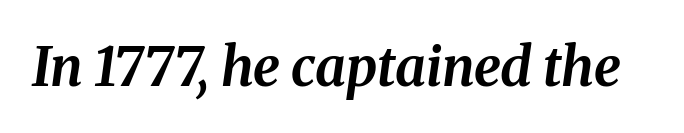
{"italic": "yes", "lean": "right", "slant_degrees": 8, "bold": "yes", "weight": "bold", "width": "normal", "stroke_contrast": "medium", "x_height": "medium", "monospaced": "no", "underline": "no", "letter_spacing": "normal", "letter_spacing_em": 0.0, "glyph_px": 54}
